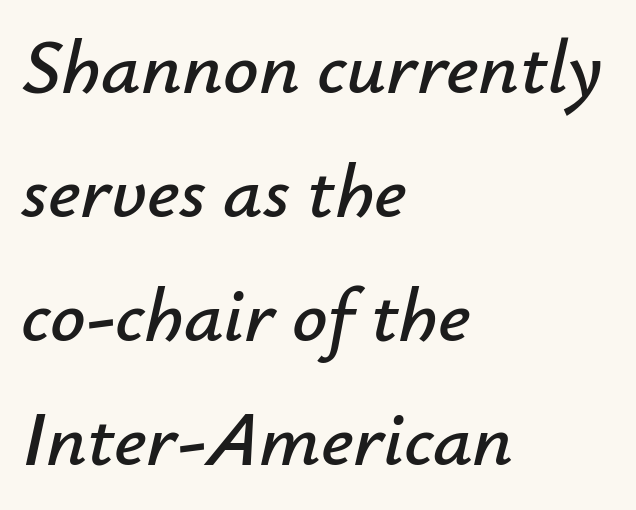
Q: Is the text italic (slanted)? A: Yes, it leans right by about 12 degrees.
Q: Is the text underlined? A: No.
Q: How is the paragraph aligned? A: Left-aligned.
Q: Is the spacing between letters normal or unusually wide? A: Normal.
Q: Is the spacing between lines tight, normal or loose? A: Normal.
Q: Width (condensed, normal, or wide)? A: Normal.
Q: Stroke contrast? A: Low.
Q: x-height? A: Small.
Q: Monospaced? A: No.
